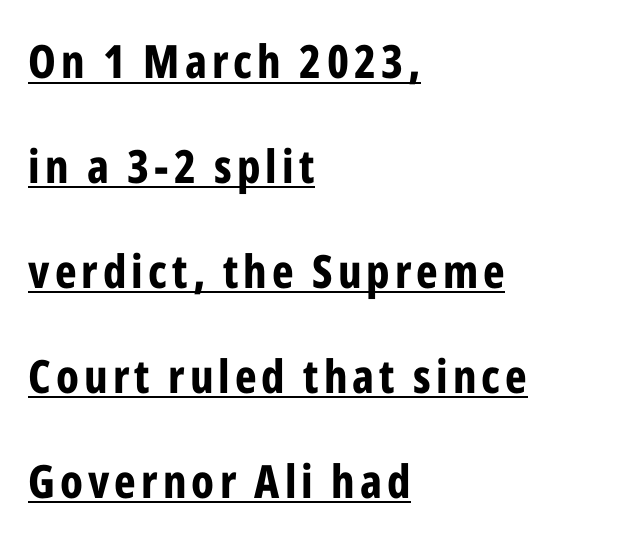
{"serif": "no", "italic": "no", "bold": "yes", "weight": "bold", "width": "condensed", "stroke_contrast": "low", "x_height": "medium", "monospaced": "no", "underline": "yes", "align": "left", "line_spacing": "loose", "line_spacing_ratio": 2.28, "glyph_px": 46}
